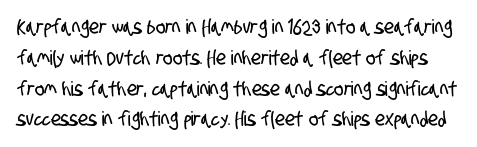
Q: Is the text underlined? A: No.
Q: Is the spacing between letters normal or unusually wide? A: Normal.
Q: Is the spacing between lines tight, normal or loose? A: Normal.
